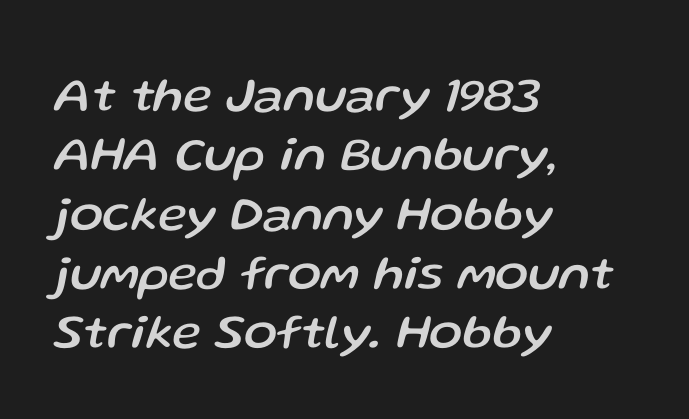
The image shows 49 px text type, italic (leaning right); set left-aligned, line spacing 1.21x, normal letter spacing, not underlined; low stroke contrast and a medium x-height.
